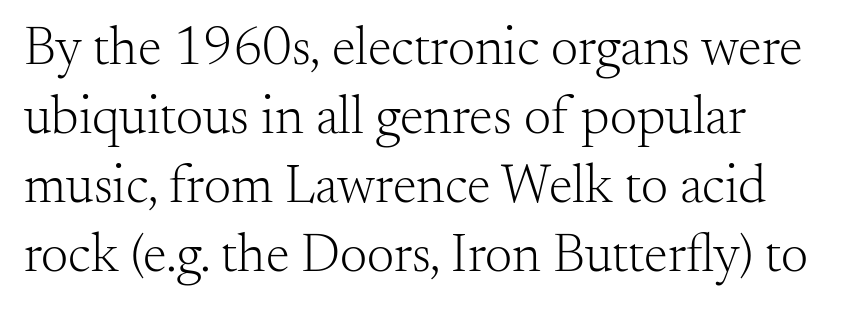
Q: Is the text bold? A: No.
Q: Is the text italic (slanted)? A: No, it is upright.
Q: Is the typeface a serif or a sans-serif typeface? A: Serif.
Q: Is the text underlined? A: No.
Q: Is the spacing between letters normal or unusually wide? A: Normal.
Q: Is the spacing between lines tight, normal or loose? A: Normal.
Q: Width (condensed, normal, or wide)? A: Normal.
Q: Stroke contrast? A: Medium.
Q: x-height? A: Small.
Q: Monospaced? A: No.
